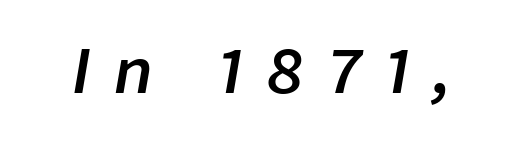
The image shows 62 px semibold type, italic (leaning right); set unusually wide letter spacing (+0.38 em), not underlined; low stroke contrast and a medium x-height.
